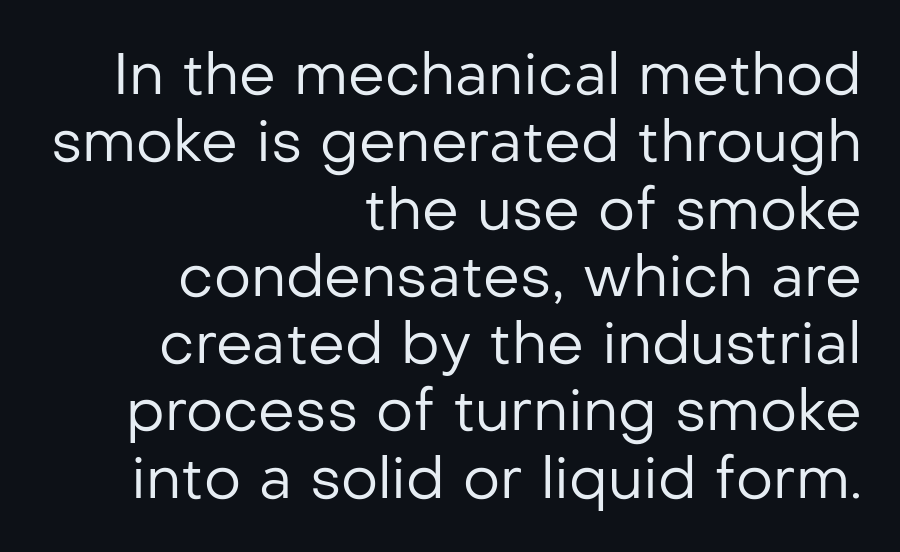
The image shows 58 px regular-weight sans-serif type, upright; set right-aligned, line spacing 1.16x, normal letter spacing, not underlined; low stroke contrast and a medium x-height.
